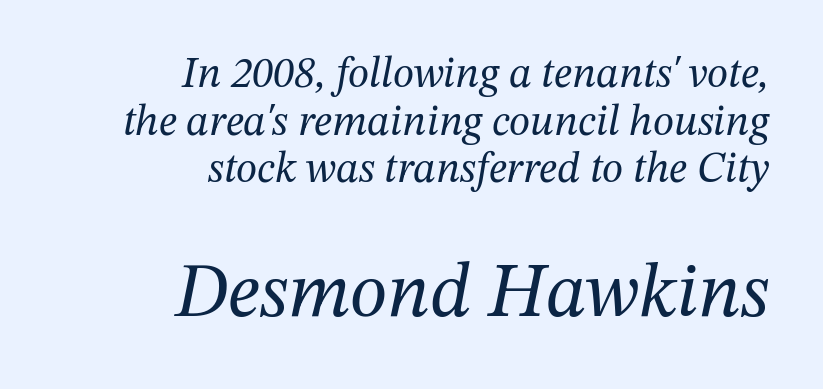
The image shows 76 px regular-weight serif type, italic (leaning right); set right-aligned, tight line spacing (1.11x), normal letter spacing, not underlined; the second (bottom) block is 1.77x larger; medium stroke contrast and a medium x-height.
